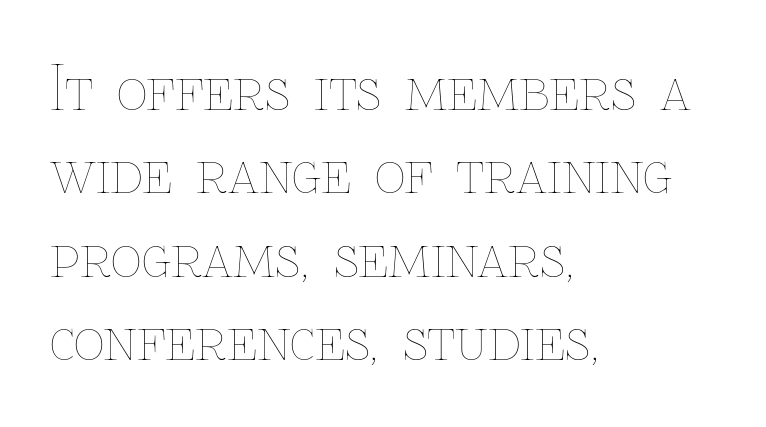
Q: Is the text bold? A: No.
Q: Is the text italic (slanted)? A: No, it is upright.
Q: Is the text underlined? A: No.
Q: How is the paragraph aligned? A: Left-aligned.
Q: Is the spacing between letters normal or unusually wide? A: Normal.
Q: Is the spacing between lines tight, normal or loose? A: Normal.
Q: Width (condensed, normal, or wide)? A: Normal.
Q: Stroke contrast? A: Low.
Q: x-height? A: Medium.
Q: Monospaced? A: No.
